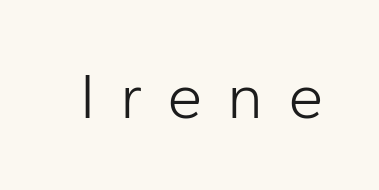
The image shows 64 px light sans-serif type, upright; set unusually wide letter spacing (+0.38 em), not underlined; low stroke contrast and a medium x-height.
